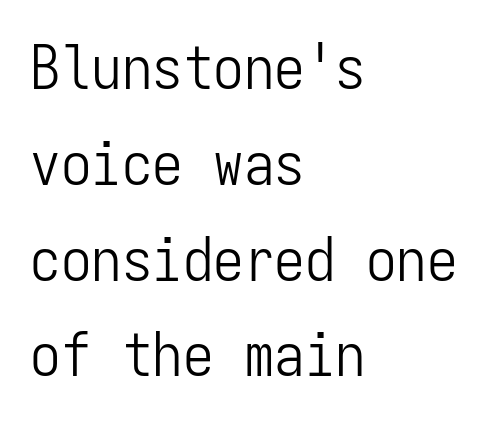
Beneath every word, the page is bare. Think of a typewriter: that constant character pitch is what you see here. The compositor pushed each line to the left boundary. Leading: standard.
